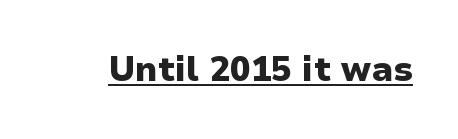
{"serif": "no", "italic": "no", "bold": "yes", "weight": "heavy", "width": "normal", "stroke_contrast": "low", "x_height": "medium", "monospaced": "no", "underline": "yes", "letter_spacing": "normal", "letter_spacing_em": 0.0, "glyph_px": 34}
